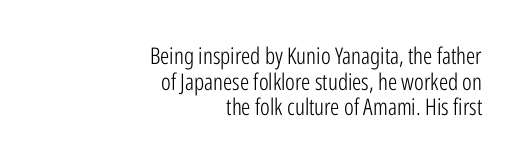
The image shows 23 px text type, upright; set right-aligned, tight line spacing (1.11x), normal letter spacing, not underlined.
